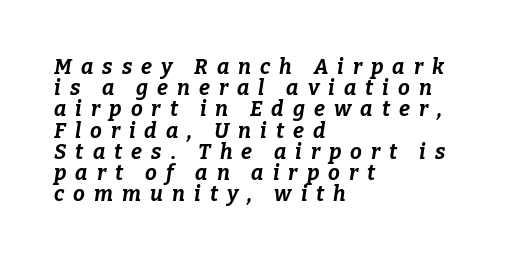
The image shows 21 px bold type, italic (leaning right); set left-aligned, tight line spacing (1.01x), unusually wide letter spacing (+0.43 em), not underlined.
